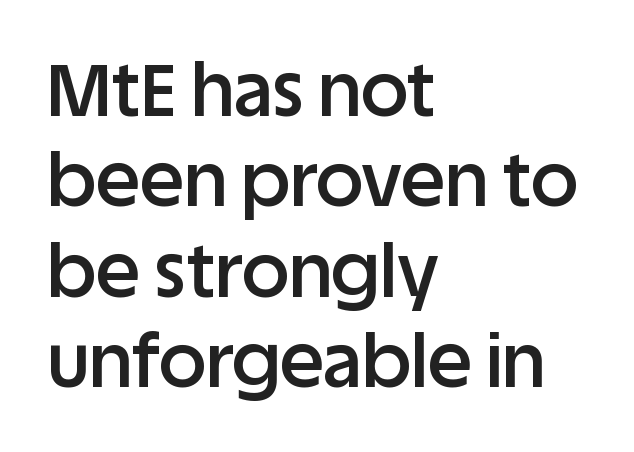
Q: Is the text bold? A: Semi-bold.
Q: Is the text italic (slanted)? A: No, it is upright.
Q: Is the typeface a serif or a sans-serif typeface? A: Sans-serif.
Q: Is the text underlined? A: No.
Q: How is the paragraph aligned? A: Left-aligned.
Q: Is the spacing between letters normal or unusually wide? A: Normal.
Q: Width (condensed, normal, or wide)? A: Normal.
Q: Stroke contrast? A: Low.
Q: x-height? A: Large.
Q: Monospaced? A: No.
